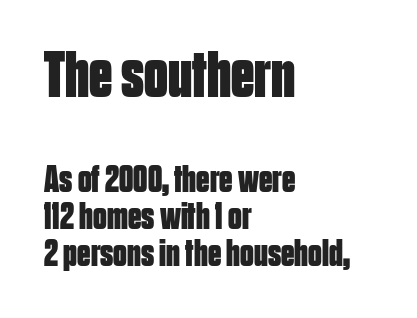
{"serif": "no", "italic": "no", "bold": "yes", "weight": "bold", "width": "condensed", "stroke_contrast": "low", "x_height": "large", "monospaced": "no", "underline": "no", "align": "left", "line_spacing": "tight", "line_spacing_ratio": 0.97, "letter_spacing": "normal", "letter_spacing_em": 0.0, "larger_block": "first", "size_ratio": 1.74, "glyph_px": 66}
